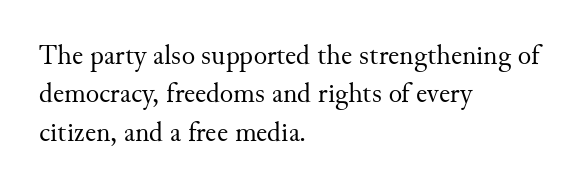
Q: Is the text bold? A: No.
Q: Is the text italic (slanted)? A: No, it is upright.
Q: Is the typeface a serif or a sans-serif typeface? A: Serif.
Q: Is the text underlined? A: No.
Q: How is the paragraph aligned? A: Left-aligned.
Q: Is the spacing between letters normal or unusually wide? A: Normal.
Q: Is the spacing between lines tight, normal or loose? A: Normal.
Q: Width (condensed, normal, or wide)? A: Normal.
Q: Stroke contrast? A: Medium.
Q: x-height? A: Small.
Q: Monospaced? A: No.
